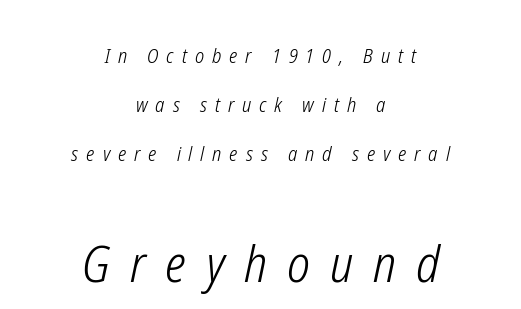
The foot of each line stays bare and open. Caption: multi-line text, centered on the measure. If you measured baseline to baseline, you'd find a long distance. Looking at the ascenders, they clearly lean.
